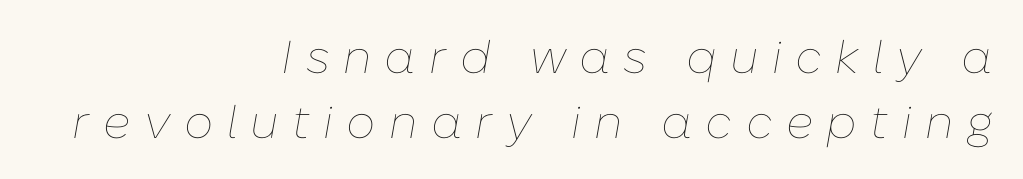
These lines are rendered in a variable-pitch font. Slanted lettering throughout. Underline: absent. The paragraph has a hard right edge and a soft left edge. This is not heavy type; no bold has been used.
